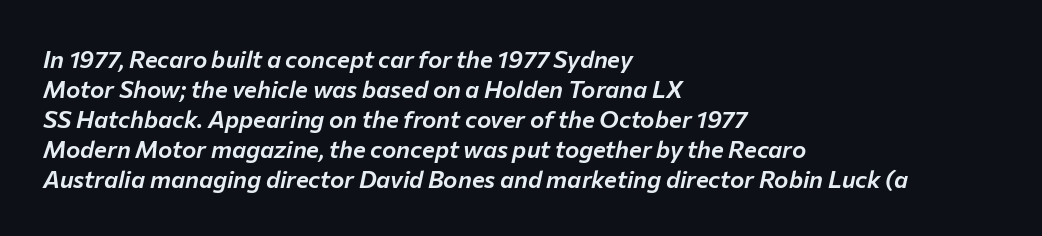
Q: Is the text italic (slanted)? A: Yes, it leans right by about 12 degrees.
Q: Is the text underlined? A: No.
Q: How is the paragraph aligned? A: Left-aligned.
Q: Is the spacing between letters normal or unusually wide? A: Normal.
Q: Is the spacing between lines tight, normal or loose? A: Normal.
